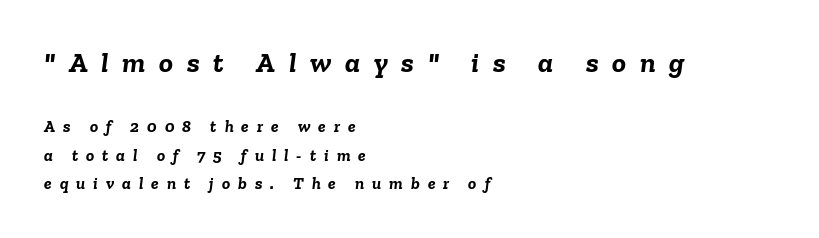
{"italic": "yes", "lean": "right", "slant_degrees": 6, "bold": "yes", "weight": "semibold", "width": "normal", "stroke_contrast": "low", "x_height": "medium", "monospaced": "no", "underline": "no", "align": "left", "line_spacing": "normal", "line_spacing_ratio": 1.66, "letter_spacing": "wide", "letter_spacing_em": 0.47, "larger_block": "first", "size_ratio": 1.71, "glyph_px": 29}
